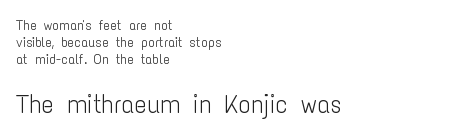
Q: Is the text bold? A: No.
Q: Is the text italic (slanted)? A: No, it is upright.
Q: Is the text underlined? A: No.
Q: How is the paragraph aligned? A: Left-aligned.
Q: Is the spacing between letters normal or unusually wide? A: Normal.
Q: Which block of text is set in a larger size, the first (top) or the second (bottom)? A: The second (bottom) one.
